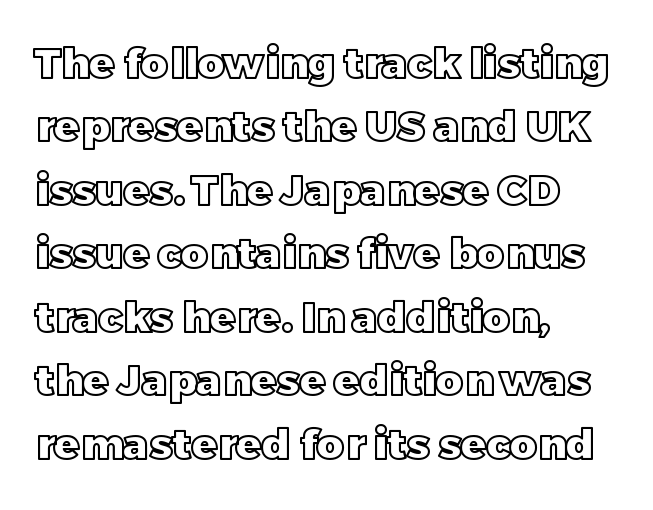
Q: Is the text italic (slanted)? A: No, it is upright.
Q: Is the text underlined? A: No.
Q: How is the paragraph aligned? A: Left-aligned.
Q: Is the spacing between letters normal or unusually wide? A: Normal.
Q: Is the spacing between lines tight, normal or loose? A: Normal.
Q: Width (condensed, normal, or wide)? A: Normal.
Q: x-height? A: Large.
Q: Monospaced? A: No.
